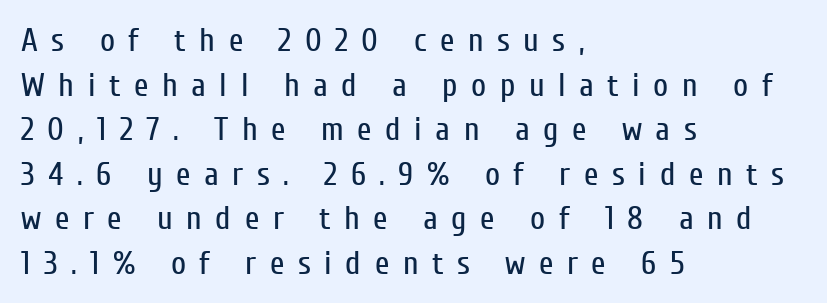
The image shows 33 px regular-weight, condensed sans-serif type, upright; set left-aligned, normal line spacing (1.35x), unusually wide letter spacing (+0.41 em), not underlined; low stroke contrast and a medium x-height.
